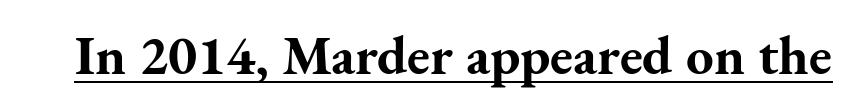
Old-style or modern, the face here clearly has serifs. Words appear dense and cohesive because spacing is normal. A typesetter would call this proportional, since set widths differ per character. Ordinary non-slanted type is in use. Its strokes are broad and dark, the hallmark of bold type.
